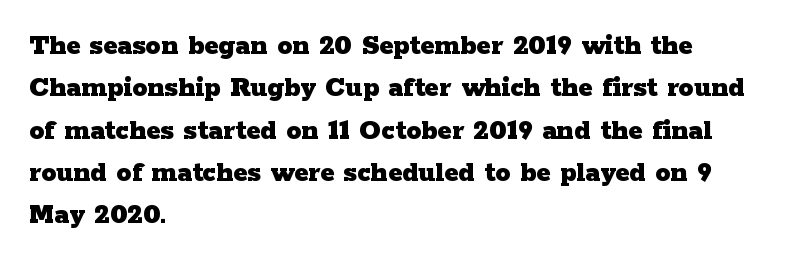
{"serif": "yes", "italic": "no", "bold": "yes", "weight": "heavy", "width": "wide", "stroke_contrast": "low", "x_height": "medium", "monospaced": "no", "underline": "no", "align": "left", "line_spacing": "normal", "line_spacing_ratio": 1.41, "letter_spacing": "normal", "letter_spacing_em": 0.0, "glyph_px": 30}
